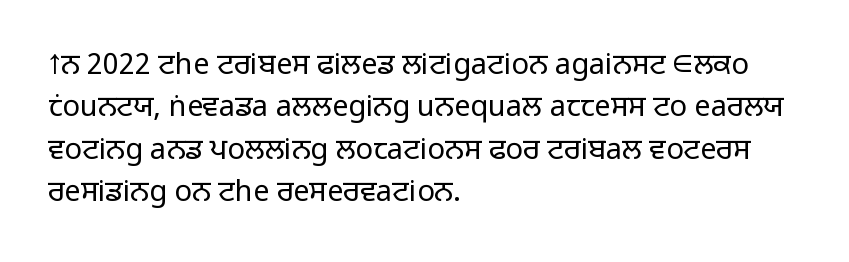
{"serif": "no", "italic": "no", "bold": "no", "weight": "light", "width": "normal", "stroke_contrast": "low", "x_height": "medium", "monospaced": "no", "underline": "no", "align": "left", "line_spacing": "normal", "line_spacing_ratio": 1.46, "letter_spacing": "normal", "letter_spacing_em": 0.0, "glyph_px": 29}
